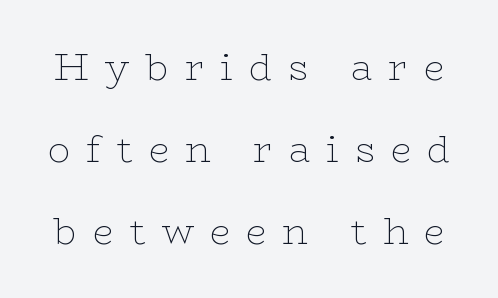
{"serif": "yes", "italic": "no", "bold": "no", "weight": "thin", "width": "wide", "stroke_contrast": "low", "x_height": "medium", "monospaced": "no", "underline": "no", "line_spacing": "loose", "line_spacing_ratio": 2.21, "letter_spacing": "wide", "letter_spacing_em": 0.43, "glyph_px": 37}
